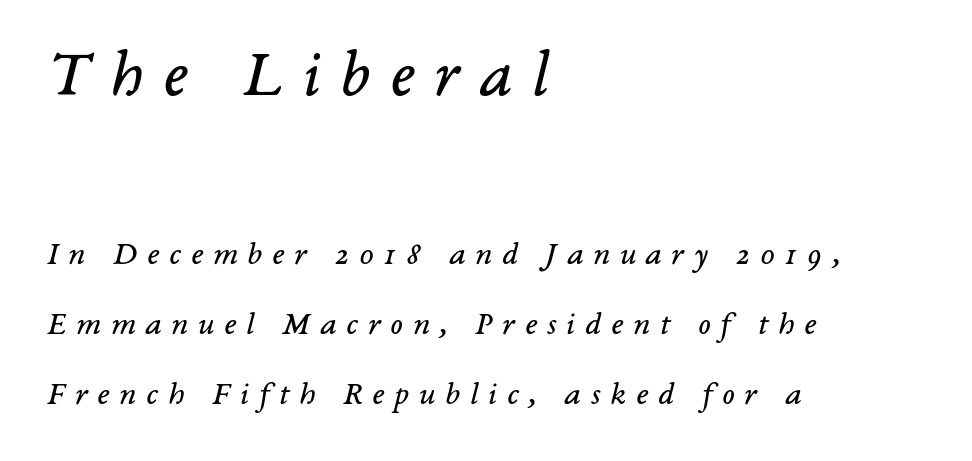
Q: Is the text bold? A: No.
Q: Is the text italic (slanted)? A: Yes, it leans right by about 14 degrees.
Q: Is the typeface a serif or a sans-serif typeface? A: Serif.
Q: Is the text underlined? A: No.
Q: How is the paragraph aligned? A: Left-aligned.
Q: Is the spacing between letters normal or unusually wide? A: Unusually wide.
Q: Is the spacing between lines tight, normal or loose? A: Loose.
Q: Which block of text is set in a larger size, the first (top) or the second (bottom)? A: The first (top) one.
Q: Width (condensed, normal, or wide)? A: Normal.
Q: Stroke contrast? A: Low.
Q: x-height? A: Medium.
Q: Monospaced? A: No.
